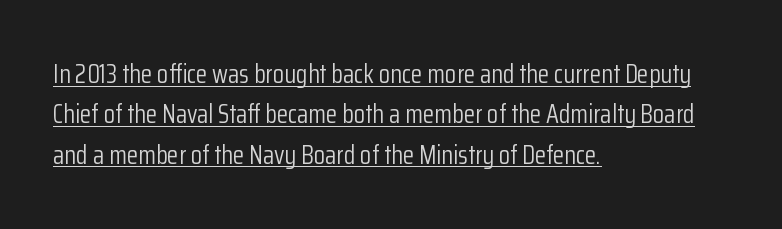
Vertical stems look standard width or narrower in stroke. Looks like someone drew a line under every word here. A normal amount of white space separates one row of letters from the next. One-word summary of the alignment: left. No italicization has been applied; the sample stays upright. In terms of letterspacing, this is plain default setting.
